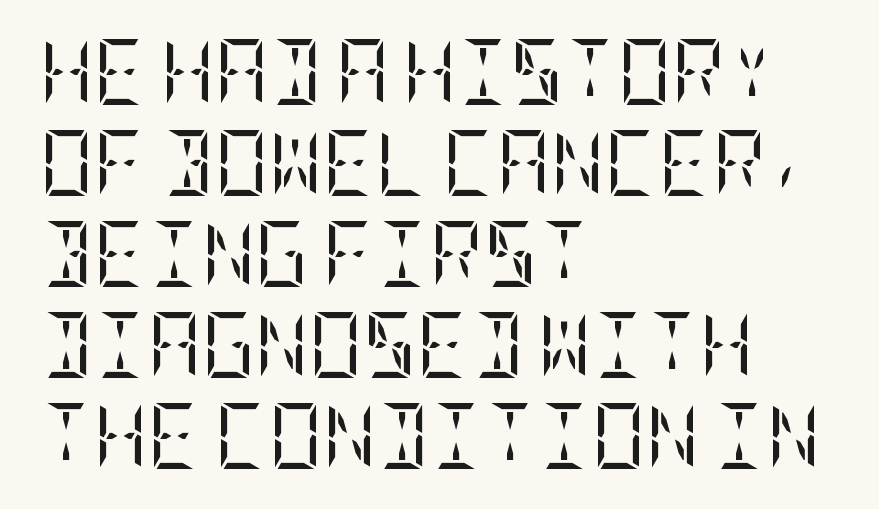
{"serif": "yes", "italic": "no", "bold": "no", "weight": "regular", "width": "condensed", "stroke_contrast": "low", "x_height": "large", "underline": "no", "align": "left", "line_spacing": "normal", "line_spacing_ratio": 1.38, "letter_spacing": "normal", "letter_spacing_em": 0.0, "glyph_px": 66}
